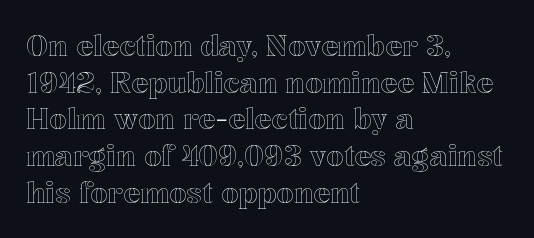
The image shows 28 px text type, upright; set left-aligned, normal line spacing (1.31x), normal letter spacing, not underlined; a medium x-height.
